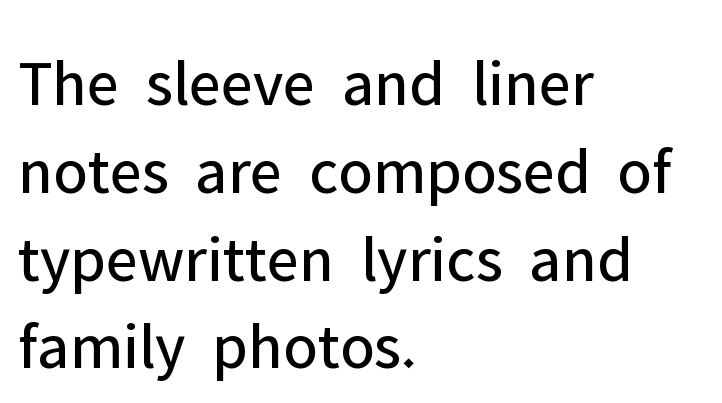
Q: Is the text bold? A: No.
Q: Is the text italic (slanted)? A: No, it is upright.
Q: Is the typeface a serif or a sans-serif typeface? A: Sans-serif.
Q: Is the text underlined? A: No.
Q: How is the paragraph aligned? A: Left-aligned.
Q: Is the spacing between letters normal or unusually wide? A: Normal.
Q: Is the spacing between lines tight, normal or loose? A: Normal.
Q: Width (condensed, normal, or wide)? A: Normal.
Q: Stroke contrast? A: Low.
Q: x-height? A: Medium.
Q: Monospaced? A: No.
